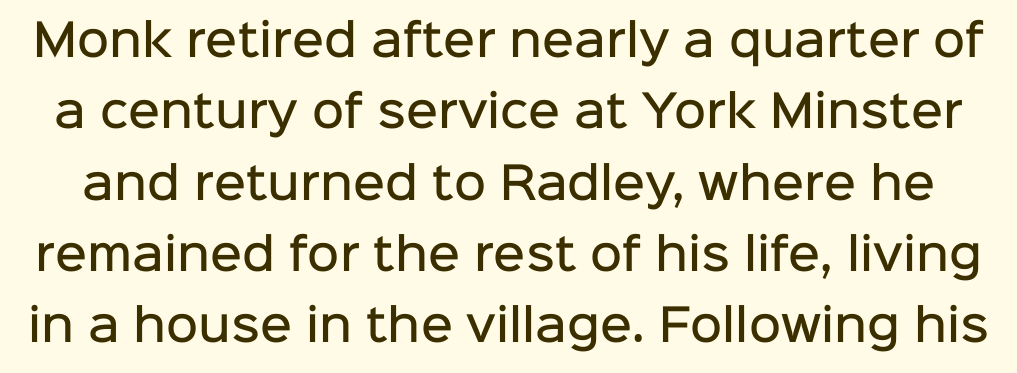
Q: Is the text bold? A: Semi-bold.
Q: Is the text italic (slanted)? A: No, it is upright.
Q: Is the typeface a serif or a sans-serif typeface? A: Sans-serif.
Q: Is the text underlined? A: No.
Q: Is the spacing between letters normal or unusually wide? A: Normal.
Q: Is the spacing between lines tight, normal or loose? A: Normal.
Q: Width (condensed, normal, or wide)? A: Normal.
Q: Stroke contrast? A: Low.
Q: x-height? A: Medium.
Q: Monospaced? A: No.
